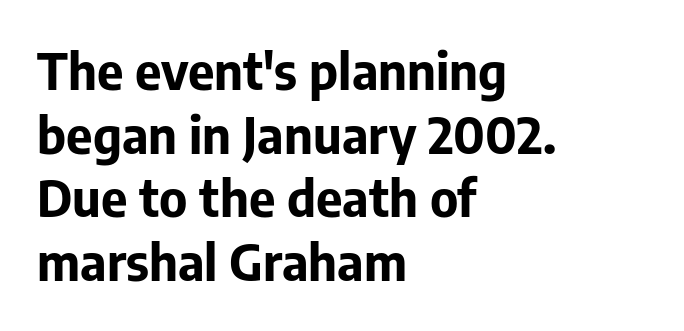
{"serif": "no", "italic": "no", "bold": "yes", "weight": "bold", "width": "normal", "stroke_contrast": "low", "x_height": "medium", "monospaced": "no", "underline": "no", "align": "left", "line_spacing": "normal", "line_spacing_ratio": 1.25, "letter_spacing": "normal", "letter_spacing_em": 0.0, "glyph_px": 51}
